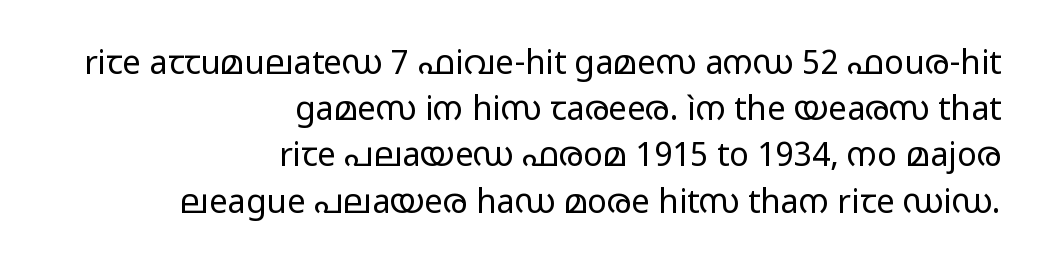
{"serif": "no", "italic": "no", "bold": "no", "weight": "regular", "width": "wide", "stroke_contrast": "low", "x_height": "medium", "monospaced": "no", "underline": "no", "align": "right", "line_spacing": "normal", "line_spacing_ratio": 1.4, "letter_spacing": "normal", "letter_spacing_em": 0.0, "glyph_px": 33}
